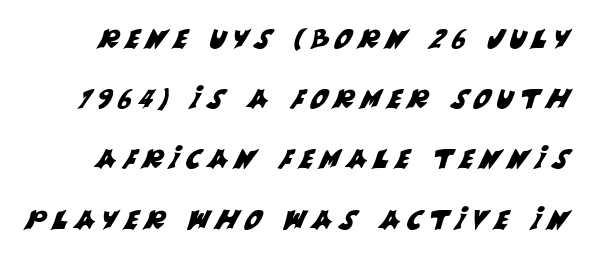
Q: Is the text underlined? A: No.
Q: Is the spacing between letters normal or unusually wide? A: Unusually wide.
Q: Is the spacing between lines tight, normal or loose? A: Loose.
